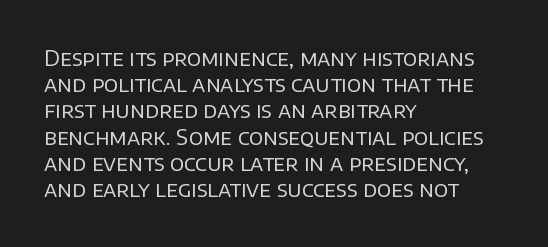
{"italic": "no", "bold": "no", "underline": "no", "align": "left", "line_spacing": "normal", "line_spacing_ratio": 1.25, "letter_spacing": "normal", "letter_spacing_em": 0.0, "glyph_px": 21}
